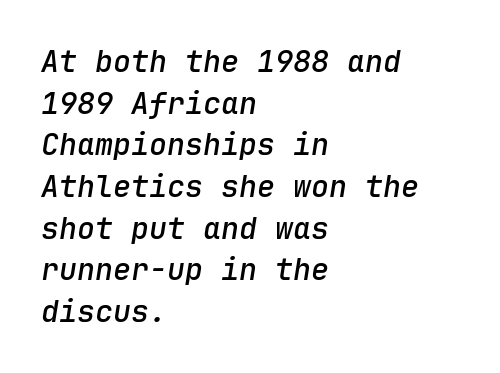
The image shows 30 px semibold type, italic (leaning right), monospaced; set left-aligned, normal line spacing (1.39x), normal letter spacing, not underlined; low stroke contrast and a medium x-height.
